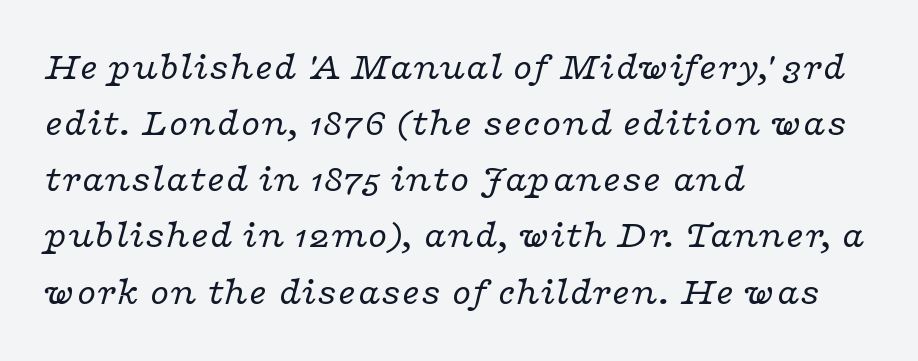
The letters are slanted; this is an italic face. The characters display serif detailing at their extremities. Layout note: lines flush left. The letters look calm and open, with moderate or lighter stems. Descenders hang freely into open space.
